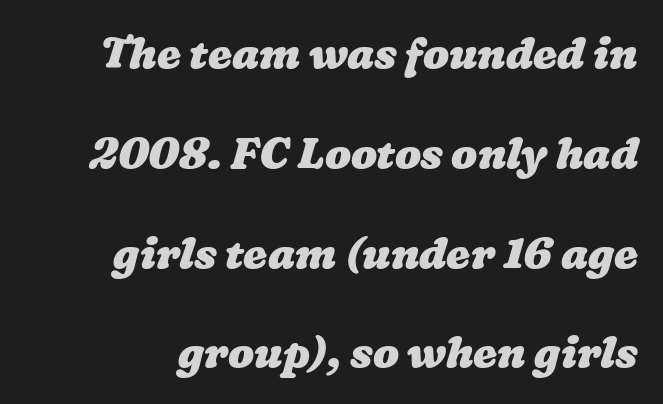
Bare-footed words on every line. Summary of vertical rhythm: relaxed, with wide interline spacing. Is this a fixed-width face? No — the glyphs have proportional, varying widths. Observe the ordinary spacing: letters are neighbours, not strangers. The characters look thick and weighty, a clear bold.
